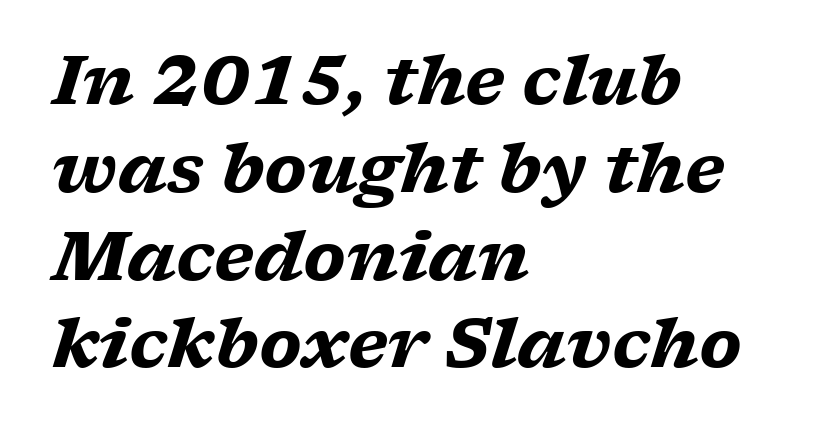
This is oblique type, the kind used for emphasis or titles. Here the designer chose a conventional face with non-uniform glyph widths. The passage shown stacks its lines at a standard gap. Quick note: underline off. Tracking here is standard; glyphs follow each other at the usual distance.
